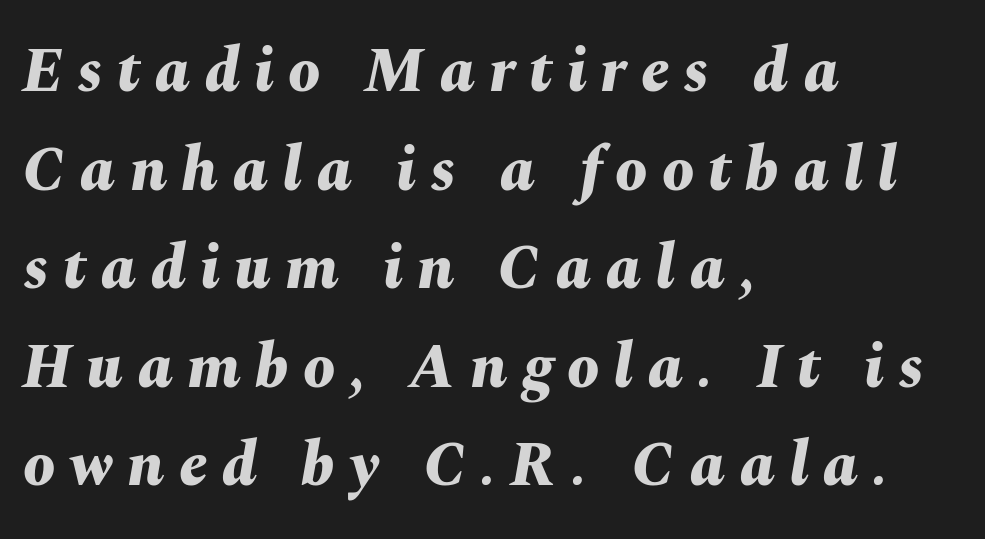
{"italic": "yes", "lean": "right", "slant_degrees": 10, "bold": "yes", "weight": "bold", "width": "normal", "stroke_contrast": "medium", "x_height": "medium", "monospaced": "no", "underline": "no", "align": "left", "line_spacing": "normal", "line_spacing_ratio": 1.54, "letter_spacing": "wide", "letter_spacing_em": 0.22, "glyph_px": 64}
